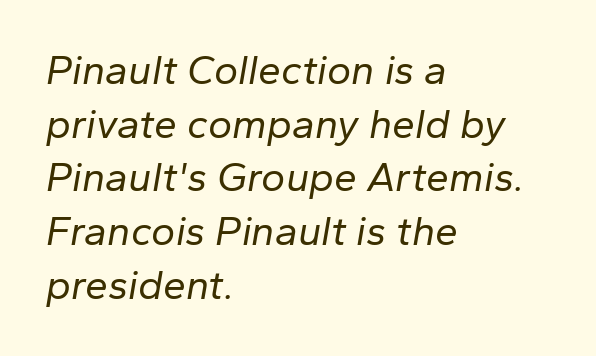
Q: Is the text bold? A: No.
Q: Is the text italic (slanted)? A: Yes, it leans right by about 10 degrees.
Q: Is the text underlined? A: No.
Q: How is the paragraph aligned? A: Left-aligned.
Q: Is the spacing between letters normal or unusually wide? A: Normal.
Q: Is the spacing between lines tight, normal or loose? A: Normal.
Q: Width (condensed, normal, or wide)? A: Normal.
Q: Stroke contrast? A: Low.
Q: x-height? A: Medium.
Q: Monospaced? A: No.
